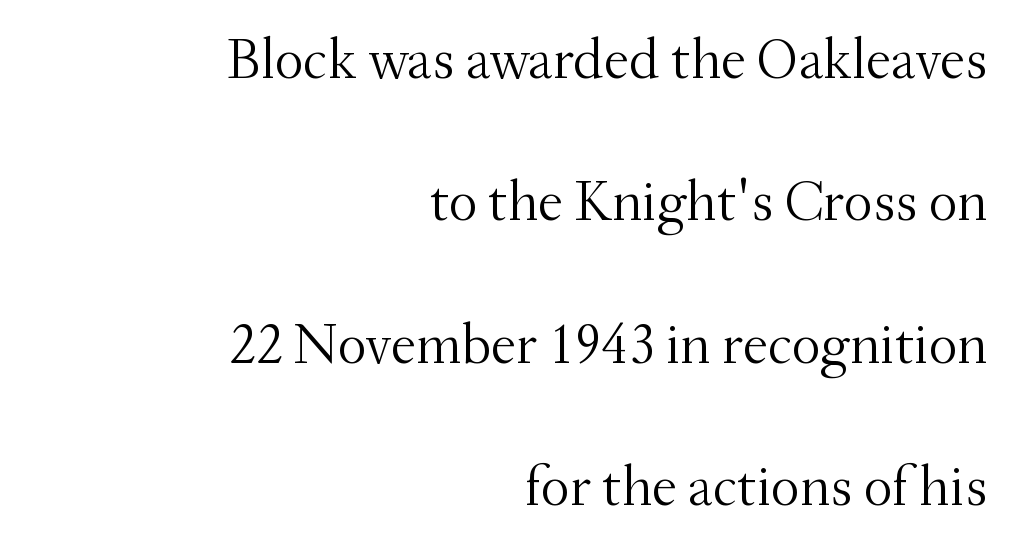
You could call the tracking neutral — neither tight nor loose. Line ends are locked; line starts wander. A serif font was chosen for this passage. Stems and bowls with no extra thickness — not bold. Italic: no, the glyphs are upright roman. Beneath every word, the page is bare.
